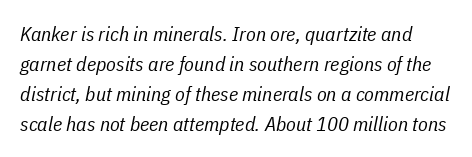
The letters are slanted; this is an italic face. Underline: absent. This block has exactly the height ordinary leading produces. Is this a heavy cut? Hardly; it is regular or lighter. Nobody touched the tracking dial on this one.
